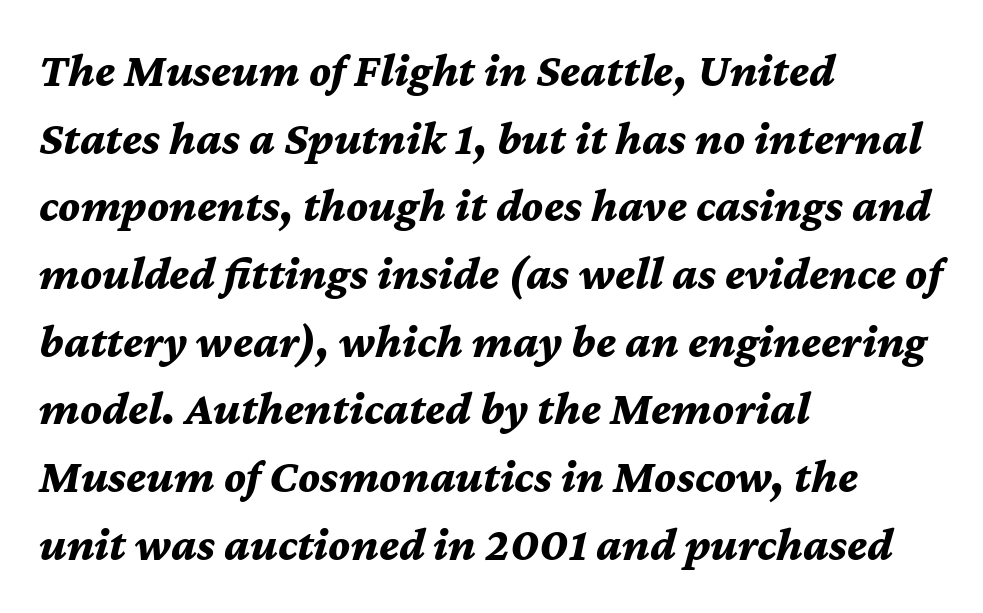
The image shows 47 px bold type, italic (leaning right); set left-aligned, normal line spacing (1.44x), normal letter spacing, not underlined; medium stroke contrast and a medium x-height.
